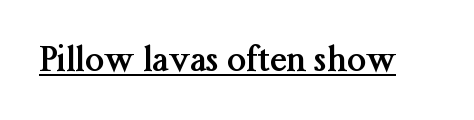
{"serif": "yes", "italic": "no", "bold": "yes", "weight": "semibold", "width": "normal", "stroke_contrast": "medium", "x_height": "medium", "monospaced": "no", "underline": "yes", "letter_spacing": "normal", "letter_spacing_em": 0.0, "glyph_px": 34}
